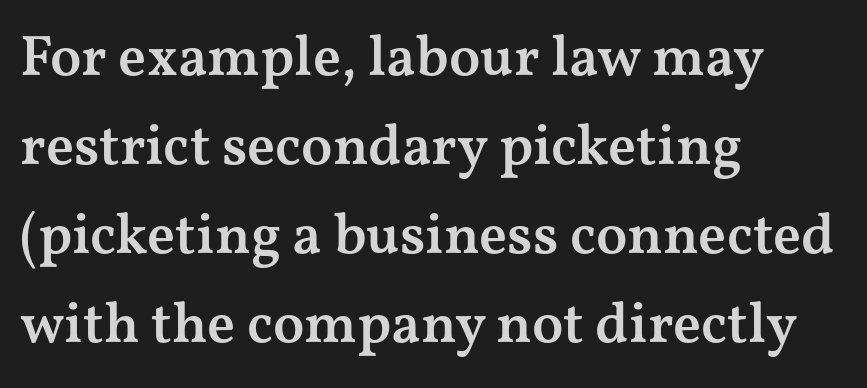
Q: Is the text bold? A: Semi-bold.
Q: Is the text italic (slanted)? A: No, it is upright.
Q: Is the typeface a serif or a sans-serif typeface? A: Serif.
Q: Is the text underlined? A: No.
Q: How is the paragraph aligned? A: Left-aligned.
Q: Is the spacing between letters normal or unusually wide? A: Normal.
Q: Is the spacing between lines tight, normal or loose? A: Normal.
Q: Width (condensed, normal, or wide)? A: Wide.
Q: Stroke contrast? A: Medium.
Q: x-height? A: Medium.
Q: Monospaced? A: No.
